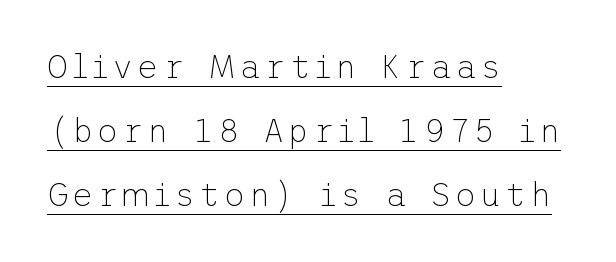
The image shows 33 px thin sans-serif type, upright; set left-aligned, loose line spacing (1.94x), underlined; low stroke contrast and a medium x-height.
